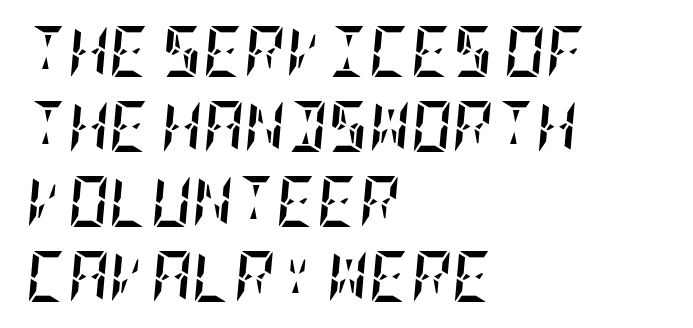
Q: Is the text bold? A: Yes.
Q: Is the text italic (slanted)? A: Yes, it leans right by about 5 degrees.
Q: Is the text underlined? A: No.
Q: How is the paragraph aligned? A: Left-aligned.
Q: Is the spacing between letters normal or unusually wide? A: Normal.
Q: Is the spacing between lines tight, normal or loose? A: Normal.
Q: Width (condensed, normal, or wide)? A: Condensed.
Q: Stroke contrast? A: Low.
Q: x-height? A: Large.
